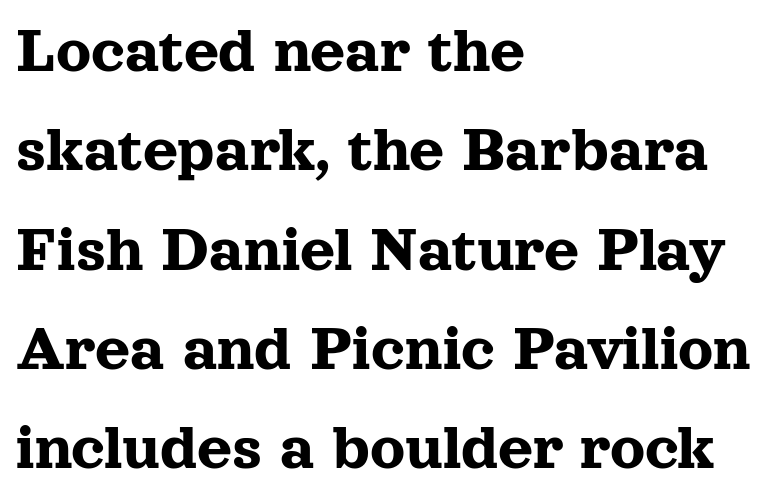
The image shows 68 px serif type, upright; set left-aligned, normal line spacing (1.46x), normal letter spacing, not underlined; a medium x-height.
